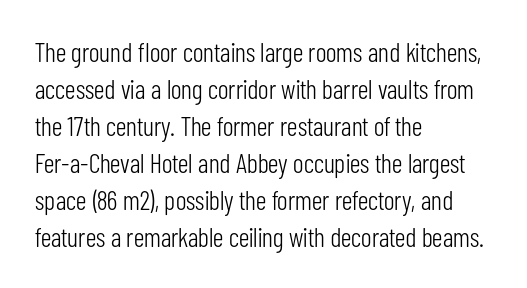
Reading down the block, your eye returns to a fixed left position each line. Tall strokes in this sample are plumb rather than angled. The rendering uses a moderate line-height, typical for paragraphs. This is not heavy type; no bold has been used. Any mark beneath the type? The region is blank. Each word holds together tightly as a unit, with standard inter-letter gaps.
